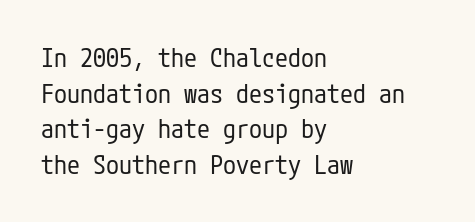
{"italic": "no", "bold": "no", "underline": "no", "align": "left", "line_spacing": "normal", "line_spacing_ratio": 1.37, "letter_spacing": "normal", "letter_spacing_em": 0.0, "glyph_px": 26}
